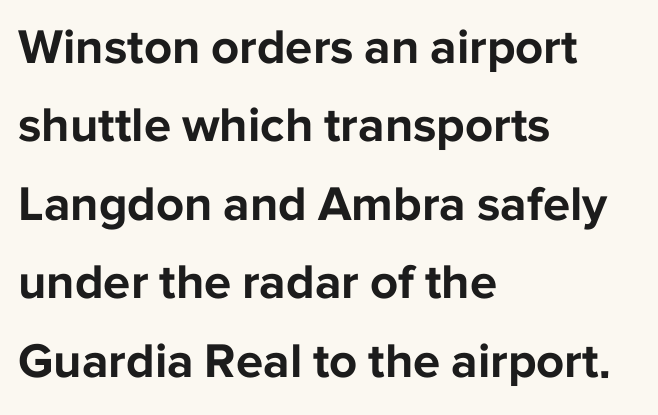
Spacing verdict: proportional, widths tailored to each character. Line starts are locked; line ends wander. Classification — sans serif. A typesetter would call this zero additional tracking.
